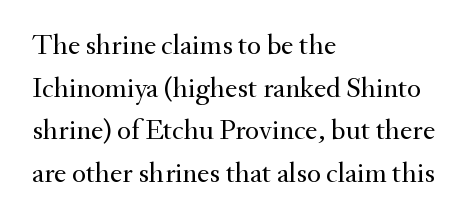
Observe the serifs anchoring each vertical stroke in this sample. The face used here is proportionally spaced, like ordinary book or web type. Style check: upright. Stems and bowls with no extra thickness — not bold. Leading matches the norm, producing a regular column. Check under the words: just untouched page.
